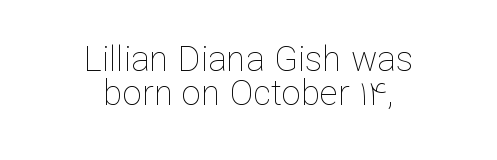
{"italic": "no", "bold": "no", "weight": "thin", "width": "normal", "stroke_contrast": "low", "x_height": "medium", "monospaced": "no", "underline": "no", "align": "center", "line_spacing": "tight", "line_spacing_ratio": 0.98, "letter_spacing": "normal", "letter_spacing_em": 0.0, "glyph_px": 35}
